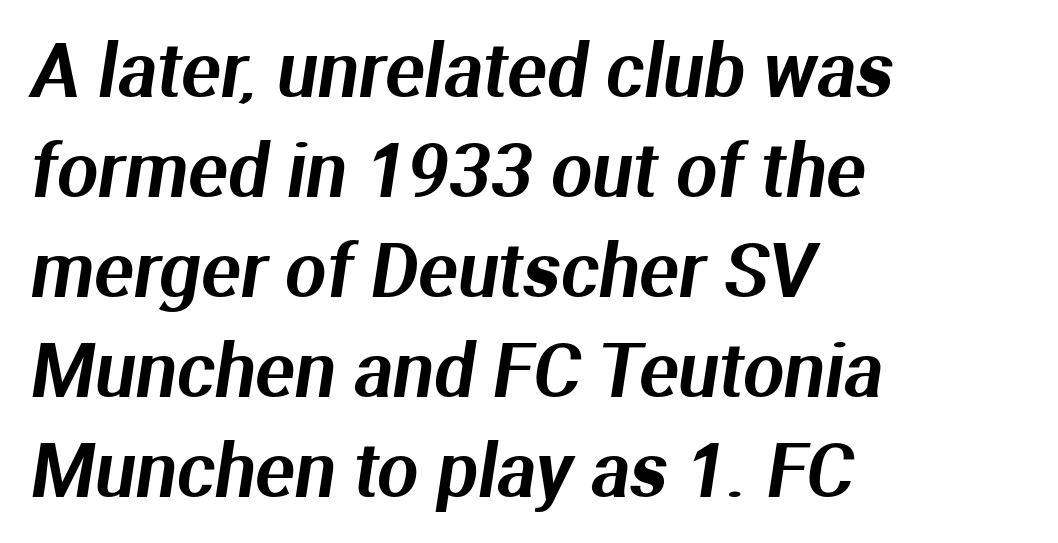
The image shows 73 px sans-serif type; set left-aligned, normal line spacing (1.37x), normal letter spacing, not underlined; medium stroke contrast and a medium x-height.
